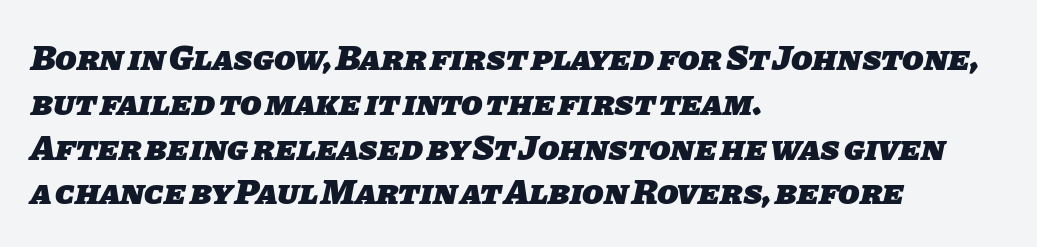
{"bold": "yes", "weight": "heavy", "width": "normal", "stroke_contrast": "low", "x_height": "large", "monospaced": "no", "underline": "no", "align": "left", "line_spacing": "normal", "line_spacing_ratio": 1.28, "letter_spacing": "normal", "letter_spacing_em": 0.0, "glyph_px": 35}
